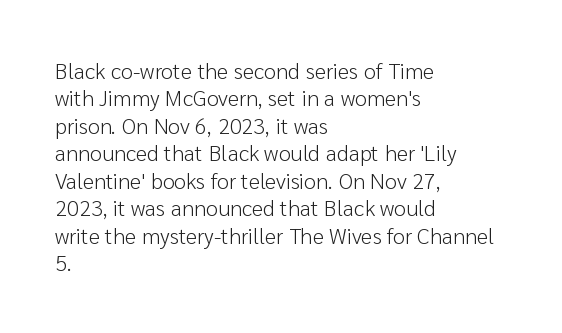
{"italic": "no", "bold": "no", "underline": "no", "align": "left", "line_spacing": "normal", "line_spacing_ratio": 1.25, "letter_spacing": "normal", "letter_spacing_em": 0.0, "glyph_px": 22}
